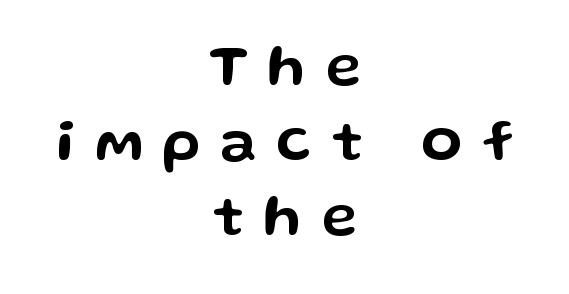
{"serif": "no", "italic": "no", "width": "wide", "stroke_contrast": "low", "x_height": "medium", "monospaced": "no", "underline": "no", "align": "center", "line_spacing": "normal", "line_spacing_ratio": 1.27, "letter_spacing": "wide", "letter_spacing_em": 0.34, "glyph_px": 59}
